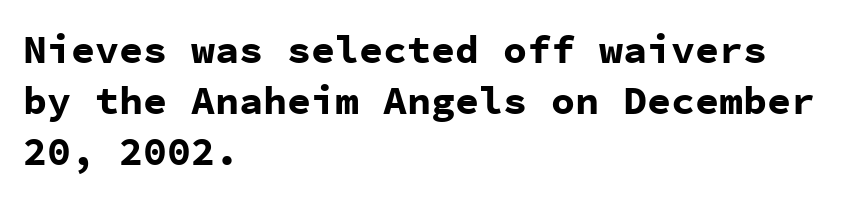
{"serif": "no", "italic": "no", "bold": "yes", "weight": "bold", "width": "normal", "stroke_contrast": "low", "x_height": "medium", "monospaced": "yes", "underline": "no", "align": "left", "line_spacing": "normal", "line_spacing_ratio": 1.28, "letter_spacing": "normal", "letter_spacing_em": 0.0, "glyph_px": 40}
